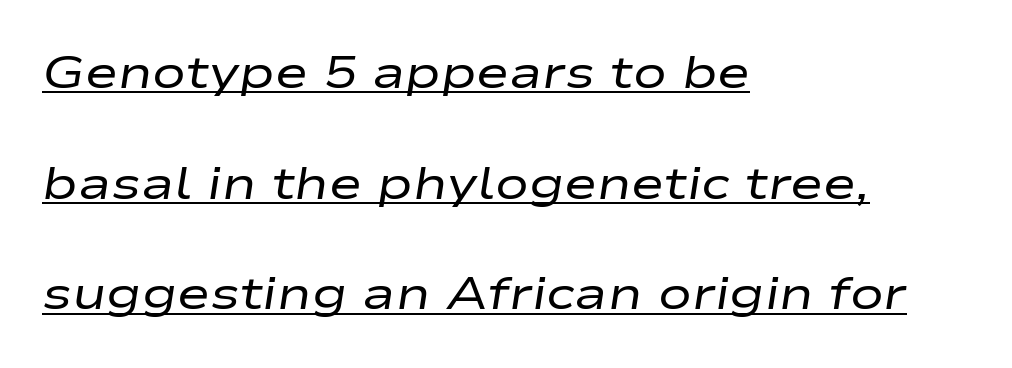
{"italic": "yes", "lean": "right", "slant_degrees": 9, "bold": "no", "weight": "regular", "width": "wide", "stroke_contrast": "low", "x_height": "medium", "monospaced": "no", "underline": "yes", "align": "left", "line_spacing": "loose", "line_spacing_ratio": 2.46, "letter_spacing": "normal", "letter_spacing_em": 0.0, "glyph_px": 45}
